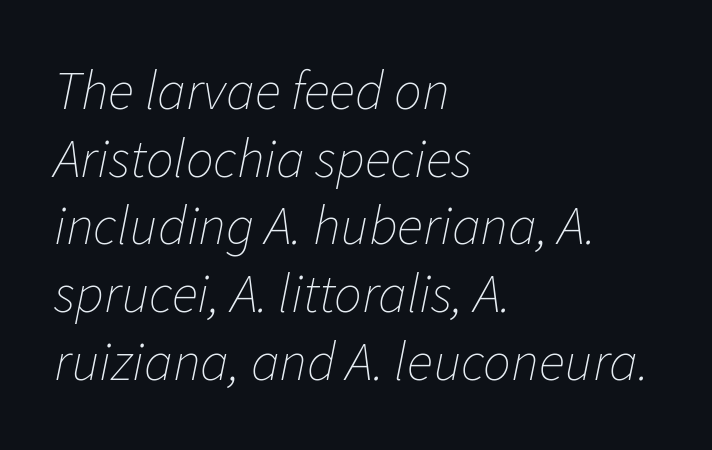
{"italic": "yes", "lean": "right", "slant_degrees": 11, "bold": "no", "weight": "thin", "width": "normal", "stroke_contrast": "low", "x_height": "medium", "monospaced": "no", "underline": "no", "align": "left", "line_spacing_ratio": 1.23, "letter_spacing": "normal", "letter_spacing_em": 0.0, "glyph_px": 55}
